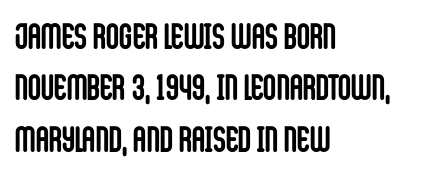
Q: Is the text bold? A: Yes.
Q: Is the text italic (slanted)? A: No, it is upright.
Q: Is the typeface a serif or a sans-serif typeface? A: Sans-serif.
Q: Is the text underlined? A: No.
Q: How is the paragraph aligned? A: Left-aligned.
Q: Is the spacing between letters normal or unusually wide? A: Normal.
Q: Is the spacing between lines tight, normal or loose? A: Normal.
Q: Width (condensed, normal, or wide)? A: Condensed.
Q: Stroke contrast? A: Low.
Q: x-height? A: Large.
Q: Monospaced? A: No.
